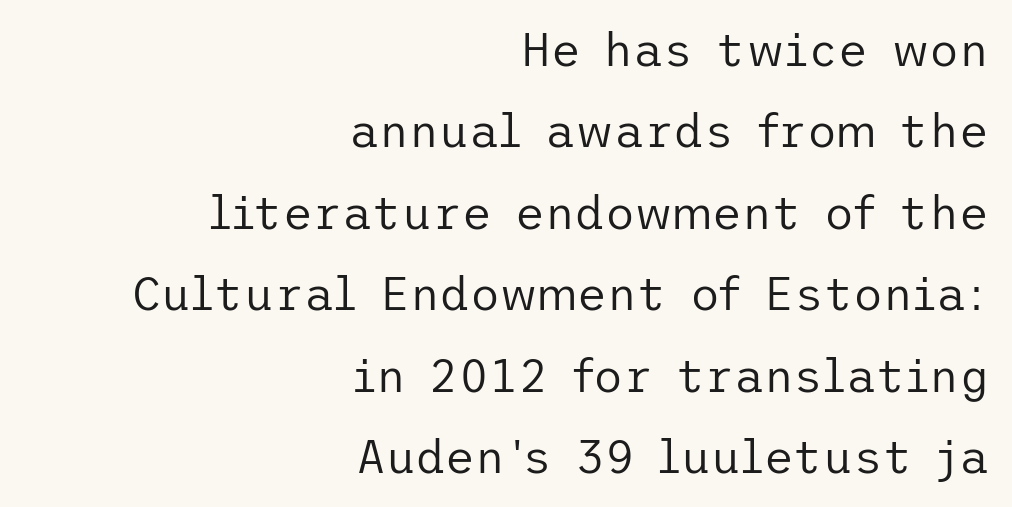
Words float on clear page, feet unadorned. Honestly, the letter spacing is just normal — you wouldn't notice it. Is this a heavy cut? Hardly; it is regular or lighter. No feet cap the strokes, marking this as sans-serif type. No italicization has been applied; the sample stays upright.
